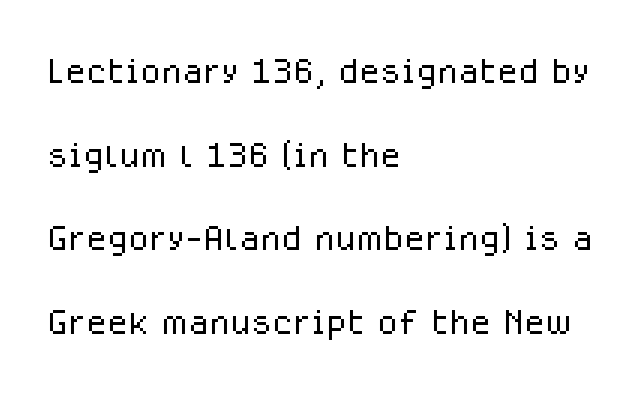
{"serif": "no", "italic": "no", "bold": "no", "weight": "light", "width": "normal", "stroke_contrast": "low", "x_height": "medium", "monospaced": "no", "underline": "no", "align": "left", "line_spacing_ratio": 1.74, "letter_spacing": "normal", "letter_spacing_em": 0.0, "glyph_px": 48}
